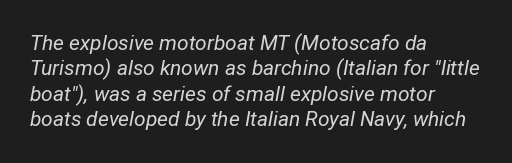
Does extra space separate the letters? No, they use regular spacing. The axis of the letterforms is tilted away from vertical. Nobody drew a line under any word here. Visually the block forms a straight wall on the left and a jagged coastline on the right.
